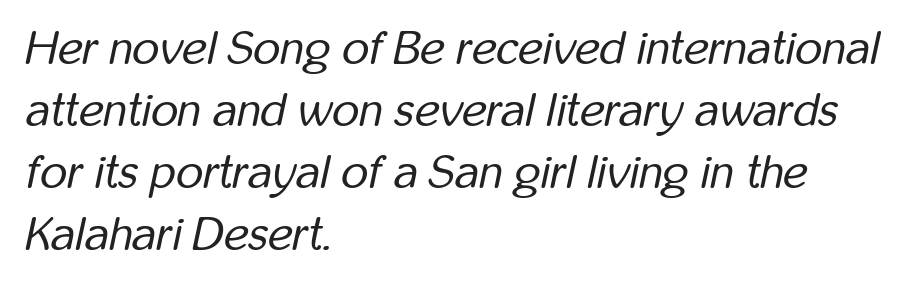
Is the type slanted? Yes — the strokes lean at a clear angle. Caption: multi-line text, flush left, ragged right. Is this a fixed-width face? No — the glyphs have proportional, varying widths. Horizontal bands of white between lines are of average thickness. Words appear dense and cohesive because spacing is normal.
